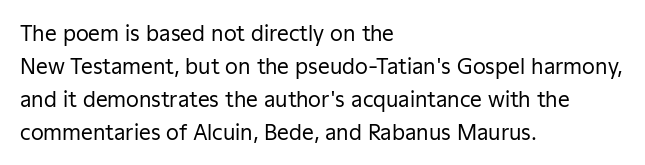
No italicization has been applied; the sample stays upright. This rendering features lettering with no underline. Summary of weight: not heavy and not bold. The typesetter chose a ragged-right arrangement here. The vertical gap from one line to the next is medium.
